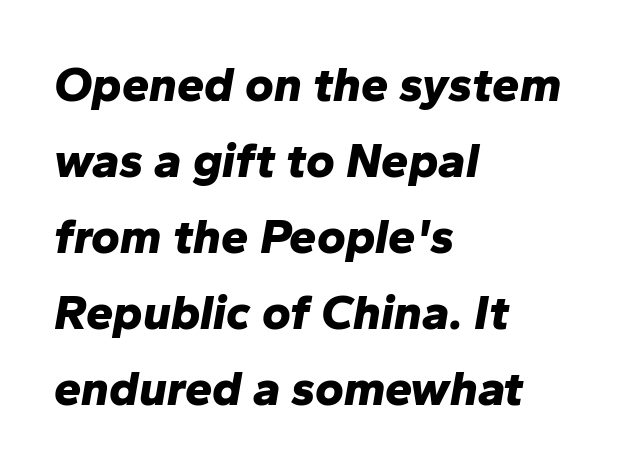
The letters sit at their default tracking, neither squeezed nor spread. In terms of posture, this sample is oblique. Leading matches the norm, producing a regular column. Bold? Absolutely — the strokes are thick and heavy. The face used here is proportionally spaced, like ordinary book or web type.
